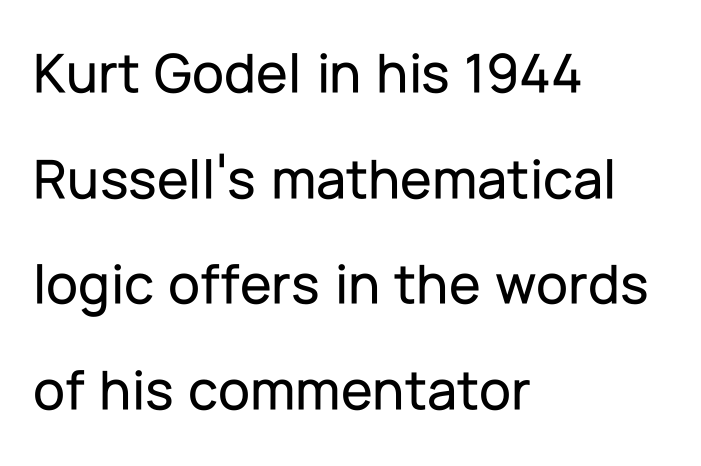
Characters remain perfectly vertical along every line. The paragraph shown leans on its left margin. Think of a printed novel: that variable character pitch is what you see here. The string is rendered with underlining switched off.
